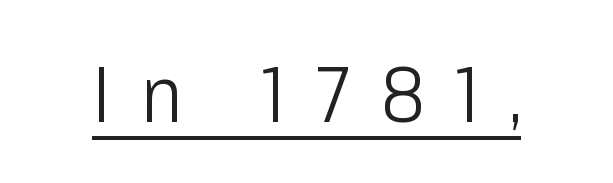
Q: Is the text bold? A: No.
Q: Is the text italic (slanted)? A: No, it is upright.
Q: Is the typeface a serif or a sans-serif typeface? A: Sans-serif.
Q: Is the text underlined? A: Yes.
Q: Is the spacing between letters normal or unusually wide? A: Unusually wide.
Q: Width (condensed, normal, or wide)? A: Condensed.
Q: Stroke contrast? A: Low.
Q: x-height? A: Medium.
Q: Monospaced? A: No.
